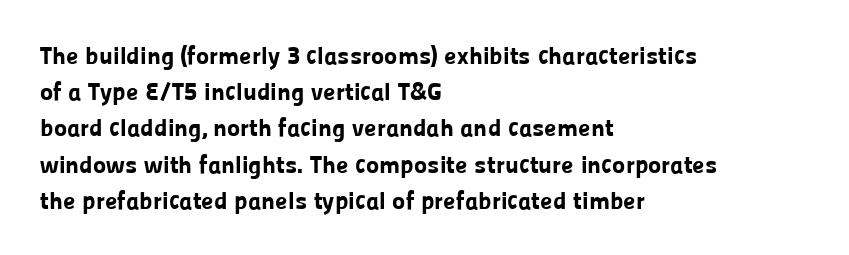
{"italic": "no", "bold": "yes", "underline": "no", "align": "left", "line_spacing": "normal", "line_spacing_ratio": 1.45, "letter_spacing": "normal", "letter_spacing_em": 0.0, "glyph_px": 25}
